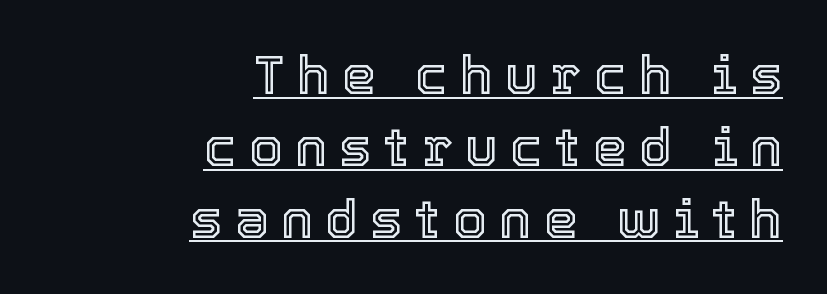
The image shows 54 px text type, upright; set right-aligned, normal line spacing (1.33x), unusually wide letter spacing (+0.23 em), underlined; a medium x-height.
